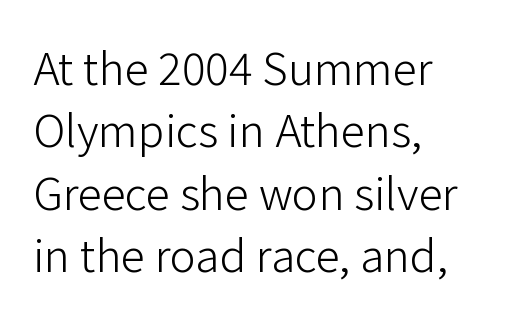
The image shows 44 px light sans-serif type, upright; set left-aligned, normal line spacing (1.42x), normal letter spacing, not underlined; low stroke contrast and a medium x-height.
